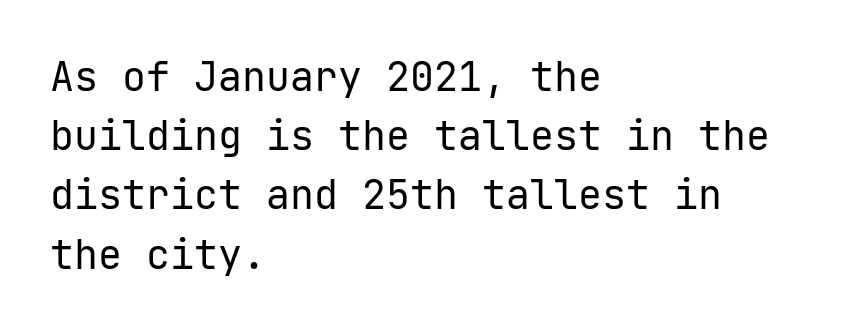
Each letter's strokes conclude bluntly, with no projecting serifs. The letterforms sit at book weight or below. One-word summary of the alignment: left. The words here are not underlined.
